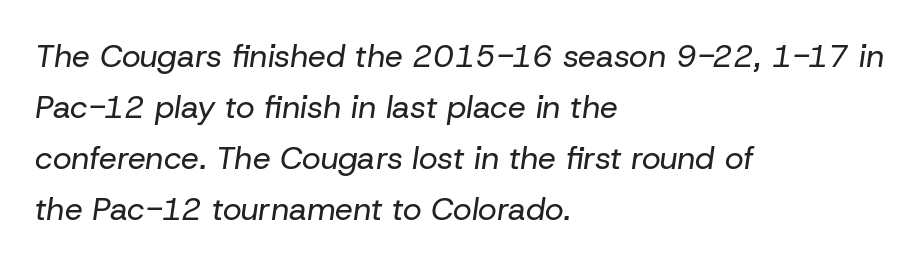
{"italic": "yes", "lean": "right", "slant_degrees": 8, "bold": "no", "weight": "regular", "width": "normal", "stroke_contrast": "low", "x_height": "medium", "monospaced": "no", "underline": "no", "align": "left", "line_spacing": "normal", "line_spacing_ratio": 1.59, "letter_spacing": "normal", "letter_spacing_em": 0.0, "glyph_px": 32}
